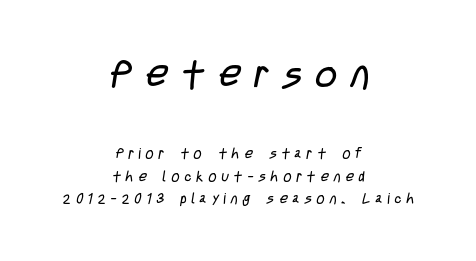
Interline gaps are of average width in this sample. These glyphs show unthickened strokes, regular width or finer. Loose tracking; the words dissolve into strings of separated letters. Does the type have serifs? No, each stem ends abruptly. Neither beginnings nor endings align; midpoints do.
